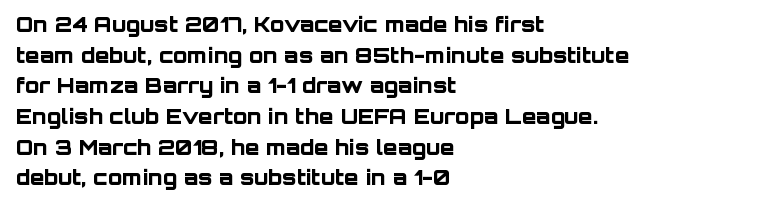
Glyph-to-glyph distance matches everyday printed text. If you drew a line through each stem, it would be perfectly vertical. Horizontal bands of white between lines are of average thickness. Type without underlining. The glyphs have the mass of a bold cut.
